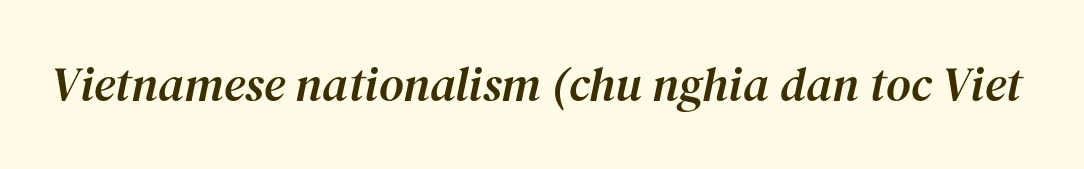
These lines are rendered in a variable-pitch font. The letterforms sit shoulder to shoulder at normal distance. This sample uses an oblique cut, with every glyph tilted off the vertical. Plain, unruled lines of type. This rendering employs a face with finishing strokes, i.e., a serif.
